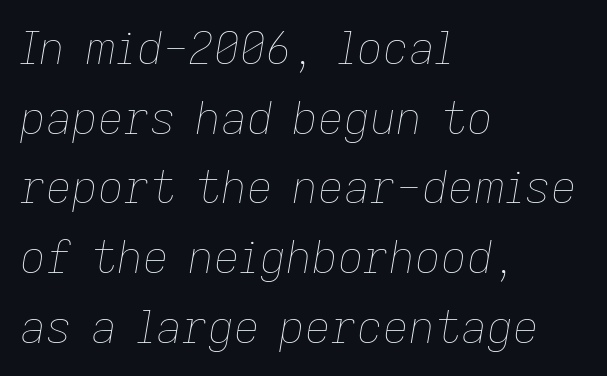
Q: Is the text bold? A: No.
Q: Is the text italic (slanted)? A: Yes, it leans right by about 9 degrees.
Q: Is the text underlined? A: No.
Q: How is the paragraph aligned? A: Left-aligned.
Q: Is the spacing between letters normal or unusually wide? A: Normal.
Q: Is the spacing between lines tight, normal or loose? A: Normal.
Q: Width (condensed, normal, or wide)? A: Normal.
Q: Stroke contrast? A: Low.
Q: x-height? A: Medium.
Q: Monospaced? A: No.
